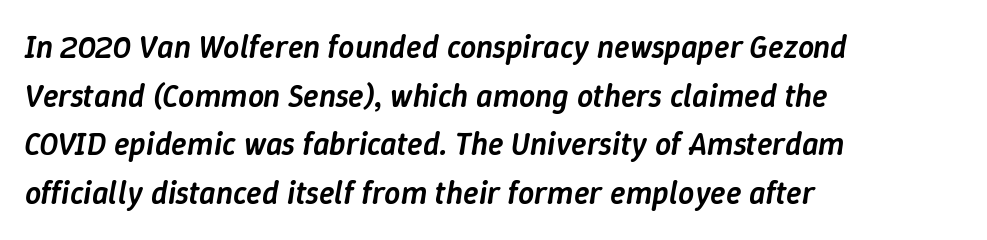
Q: Is the text bold? A: Semi-bold.
Q: Is the text italic (slanted)? A: Yes, it leans right by about 9 degrees.
Q: Is the text underlined? A: No.
Q: How is the paragraph aligned? A: Left-aligned.
Q: Is the spacing between letters normal or unusually wide? A: Normal.
Q: Is the spacing between lines tight, normal or loose? A: Normal.
Q: Width (condensed, normal, or wide)? A: Normal.
Q: Stroke contrast? A: Low.
Q: x-height? A: Medium.
Q: Monospaced? A: No.
